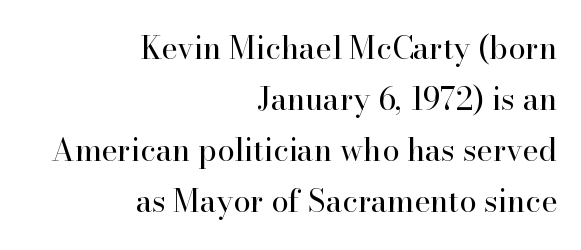
The image shows 31 px regular-weight serif type, upright; set right-aligned, normal line spacing (1.65x), normal letter spacing, not underlined; high stroke contrast and a small x-height.
